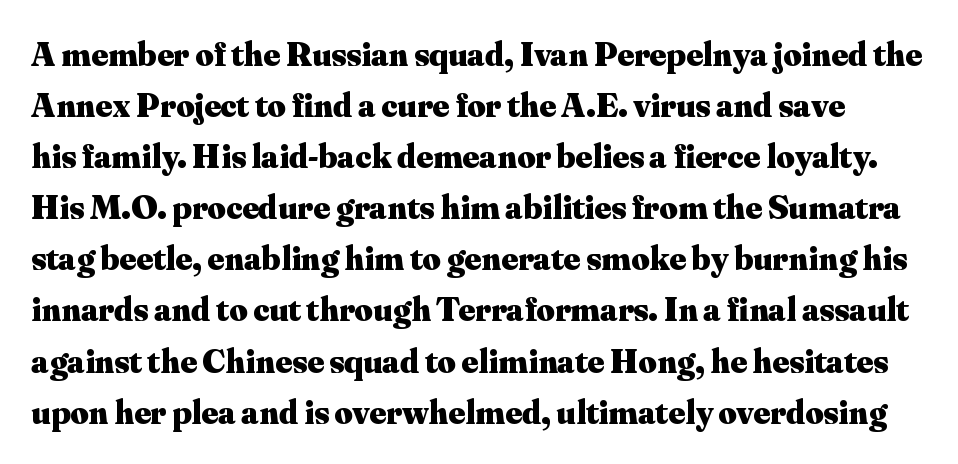
{"serif": "yes", "italic": "no", "bold": "yes", "weight": "heavy", "width": "normal", "stroke_contrast": "medium", "x_height": "small", "monospaced": "no", "underline": "no", "line_spacing": "normal", "line_spacing_ratio": 1.46, "letter_spacing": "normal", "letter_spacing_em": 0.0, "glyph_px": 35}
